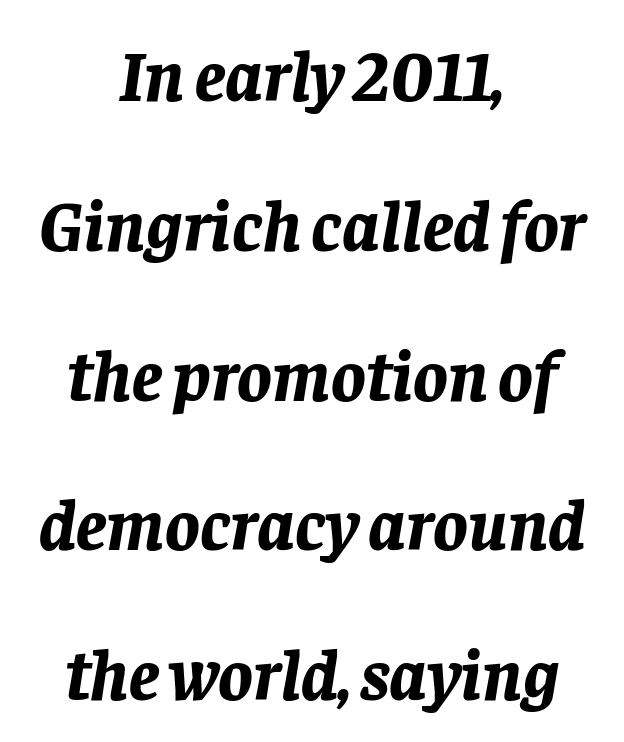
This rendering leaves character spacing at its baseline value. Style check: oblique. Neither beginnings nor endings align; midpoints do. Students, this is bold: see how much ink each stroke carries.
